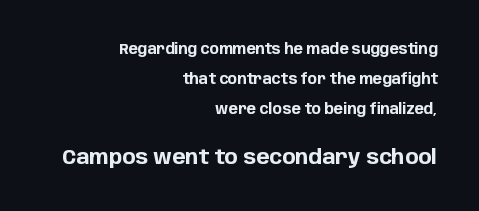
Q: Is the text bold? A: Yes.
Q: Is the text italic (slanted)? A: No, it is upright.
Q: Is the text underlined? A: No.
Q: How is the paragraph aligned? A: Right-aligned.
Q: Is the spacing between letters normal or unusually wide? A: Normal.
Q: Is the spacing between lines tight, normal or loose? A: Loose.
Q: Which block of text is set in a larger size, the first (top) or the second (bottom)? A: The second (bottom) one.
